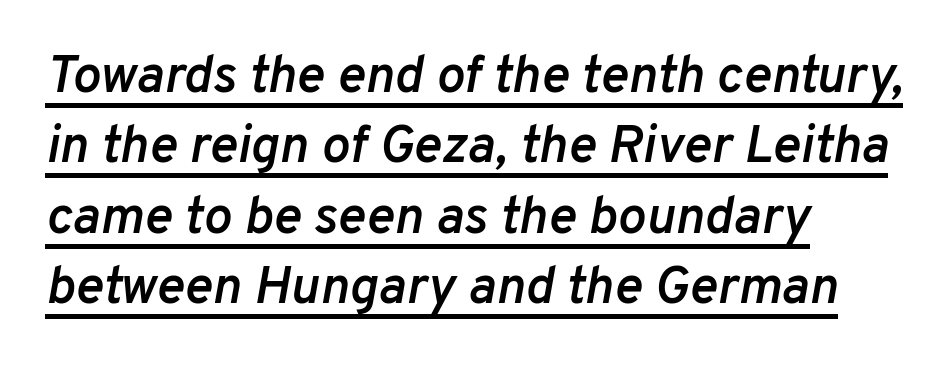
Q: Is the text bold? A: Semi-bold.
Q: Is the text italic (slanted)? A: Yes, it leans right by about 10 degrees.
Q: Is the text underlined? A: Yes.
Q: How is the paragraph aligned? A: Left-aligned.
Q: Is the spacing between letters normal or unusually wide? A: Normal.
Q: Is the spacing between lines tight, normal or loose? A: Normal.
Q: Width (condensed, normal, or wide)? A: Normal.
Q: Stroke contrast? A: Low.
Q: x-height? A: Medium.
Q: Monospaced? A: No.
